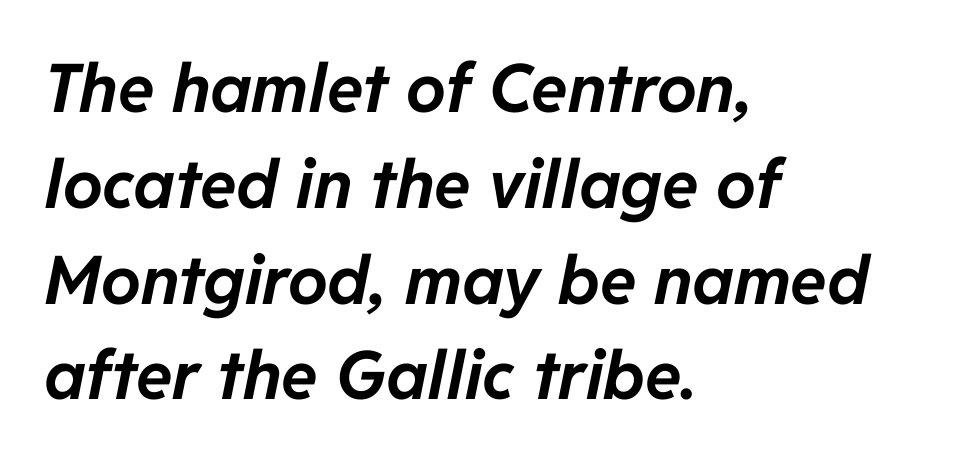
Line spacing here is normal. Spacing verdict: proportional, widths tailored to each character. Would a proofreader flag this as italicized? Yes. Does the copy run flush right? No — it runs flush left. No extra tracking has been applied to these lines.
